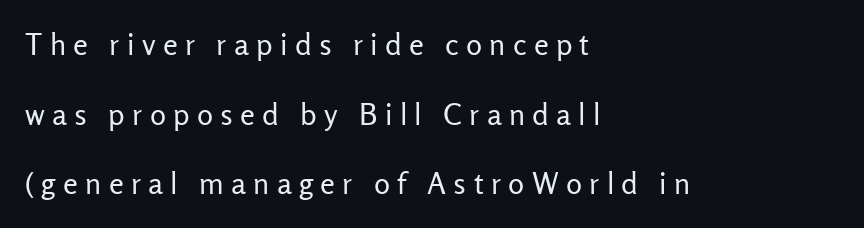
{"serif": "no", "italic": "no", "bold": "no", "weight": "regular", "width": "normal", "stroke_contrast": "low", "x_height": "medium", "monospaced": "no", "underline": "no", "align": "left", "line_spacing": "loose", "line_spacing_ratio": 2.32, "letter_spacing": "wide", "letter_spacing_em": 0.24, "glyph_px": 30}
